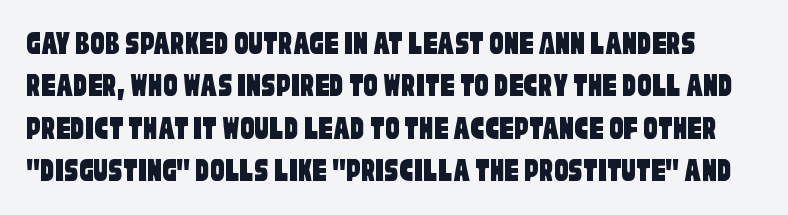
Underline: absent. Between one letter and the next there's only the usual sliver of space. Stroke terminals: plain, sans-serif. Looks like regular typesetting: each glyph gets only the width it needs.
